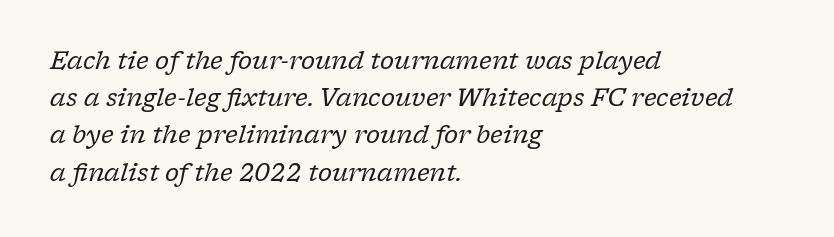
{"italic": "yes", "lean": "right", "slant_degrees": 17, "bold": "no", "underline": "no", "align": "left", "line_spacing": "normal", "line_spacing_ratio": 1.55, "letter_spacing": "normal", "letter_spacing_em": 0.0, "glyph_px": 24}
